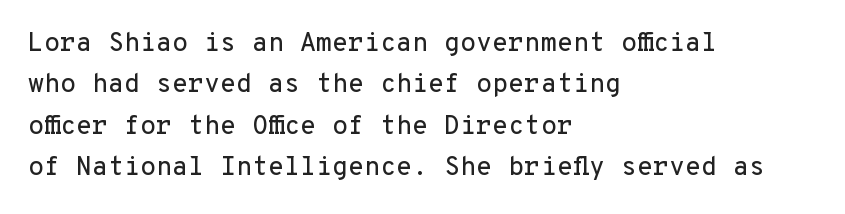
Q: Is the text italic (slanted)? A: No, it is upright.
Q: Is the text underlined? A: No.
Q: How is the paragraph aligned? A: Left-aligned.
Q: Is the spacing between letters normal or unusually wide? A: Normal.
Q: Is the spacing between lines tight, normal or loose? A: Normal.
